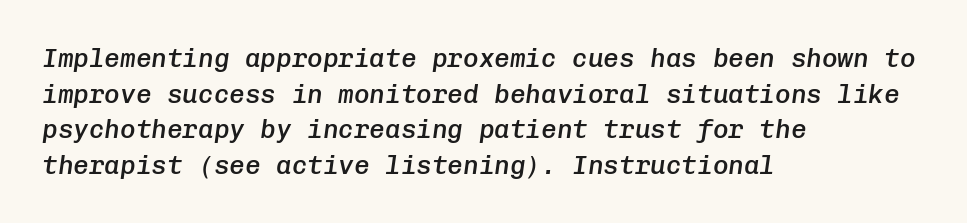
The image shows 26 px text type, italic (leaning right); set left-aligned, normal line spacing (1.37x), normal letter spacing, not underlined.
